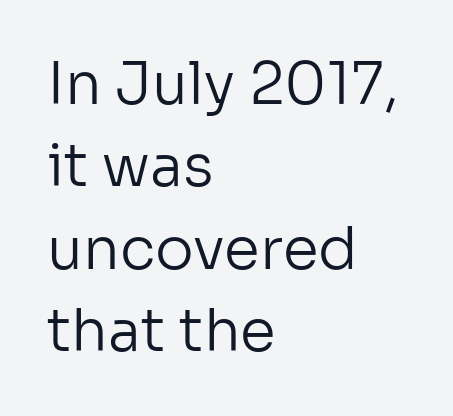
The image shows 58 px regular-weight sans-serif type, upright; set left-aligned, normal line spacing (1.42x), normal letter spacing, not underlined; low stroke contrast and a medium x-height.
